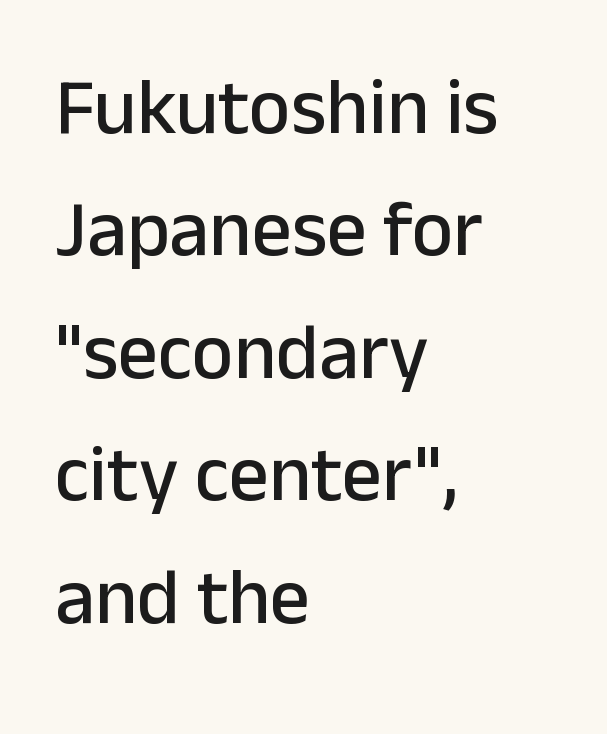
Q: Is the text italic (slanted)? A: No, it is upright.
Q: Is the typeface a serif or a sans-serif typeface? A: Sans-serif.
Q: Is the text underlined? A: No.
Q: How is the paragraph aligned? A: Left-aligned.
Q: Is the spacing between letters normal or unusually wide? A: Normal.
Q: Is the spacing between lines tight, normal or loose? A: Normal.
Q: Width (condensed, normal, or wide)? A: Normal.
Q: Stroke contrast? A: Low.
Q: x-height? A: Medium.
Q: Monospaced? A: No.
